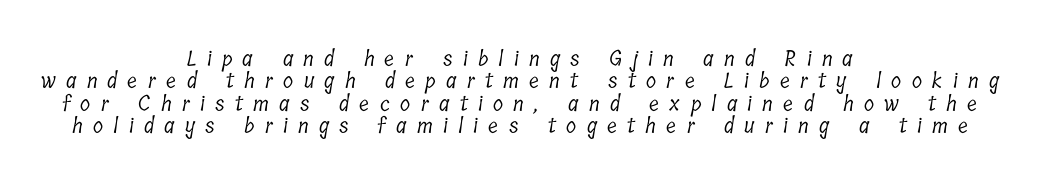
Q: Is the text bold? A: No.
Q: Is the text underlined? A: No.
Q: How is the paragraph aligned? A: Centered.
Q: Is the spacing between letters normal or unusually wide? A: Unusually wide.
Q: Is the spacing between lines tight, normal or loose? A: Tight.
